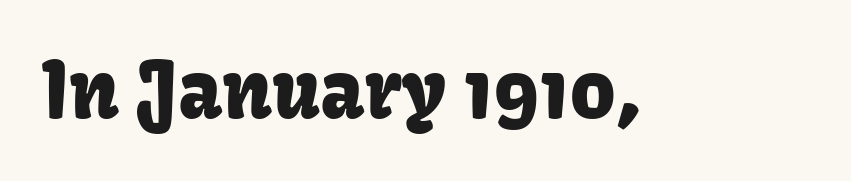
The image shows 77 px sans-serif type, upright; set normal letter spacing, not underlined; low stroke contrast and a medium x-height.
